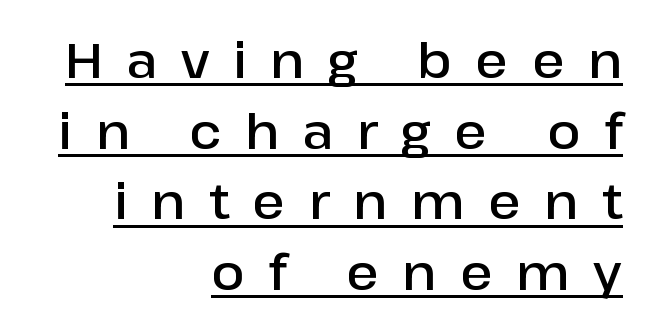
Q: Is the text bold? A: Semi-bold.
Q: Is the text italic (slanted)? A: No, it is upright.
Q: Is the typeface a serif or a sans-serif typeface? A: Sans-serif.
Q: Is the text underlined? A: Yes.
Q: How is the paragraph aligned? A: Right-aligned.
Q: Is the spacing between letters normal or unusually wide? A: Unusually wide.
Q: Is the spacing between lines tight, normal or loose? A: Normal.
Q: Width (condensed, normal, or wide)? A: Normal.
Q: Stroke contrast? A: Low.
Q: x-height? A: Medium.
Q: Monospaced? A: No.
